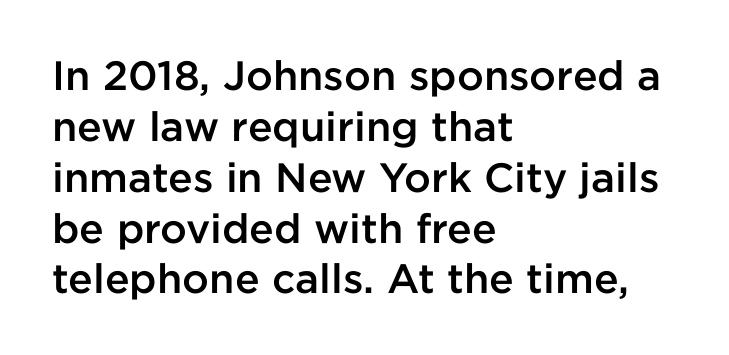
{"serif": "no", "italic": "no", "bold": "semi", "weight": "semibold", "width": "normal", "stroke_contrast": "low", "x_height": "medium", "monospaced": "no", "underline": "no", "align": "left", "line_spacing_ratio": 1.24, "letter_spacing": "normal", "letter_spacing_em": 0.0, "glyph_px": 41}
